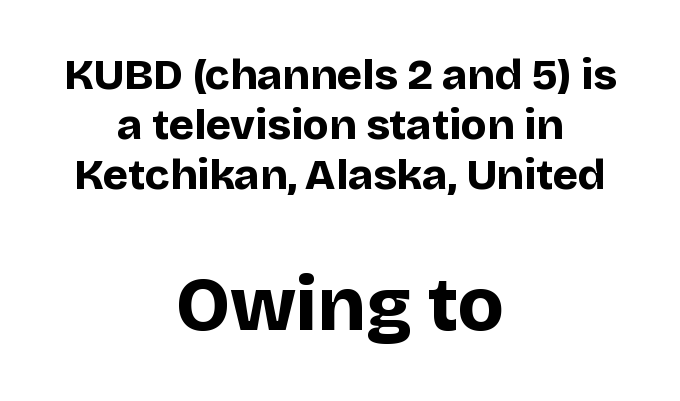
The image shows 76 px bold sans-serif type, upright; set centered, line spacing 1.16x, normal letter spacing, not underlined; the second (bottom) block is 1.77x larger; low stroke contrast and a large x-height.
